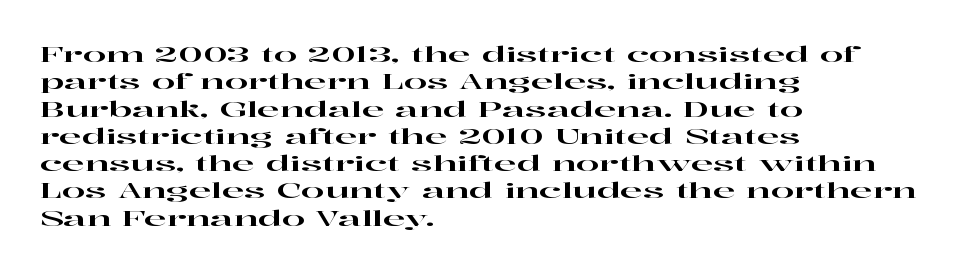
You could call the tracking neutral — neither tight nor loose. Honestly, there is no underline to notice here at all. This is roman type, the default non-slanted kind. Compared with a centered layout, this one pins lines to the left instead. Interline gaps are of average width in this sample.
